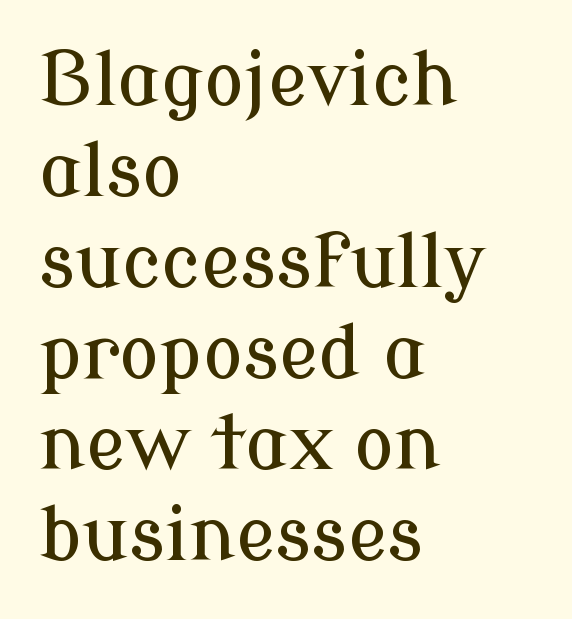
The image shows 74 px serif type, upright; set left-aligned, line spacing 1.23x, normal letter spacing, not underlined; low stroke contrast and a medium x-height.
